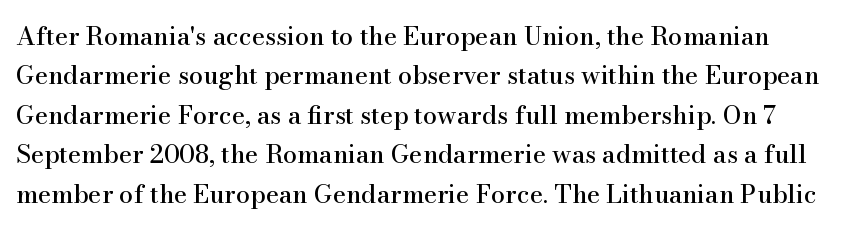
Q: Is the text italic (slanted)? A: No, it is upright.
Q: Is the text underlined? A: No.
Q: Is the spacing between letters normal or unusually wide? A: Normal.
Q: Is the spacing between lines tight, normal or loose? A: Normal.
